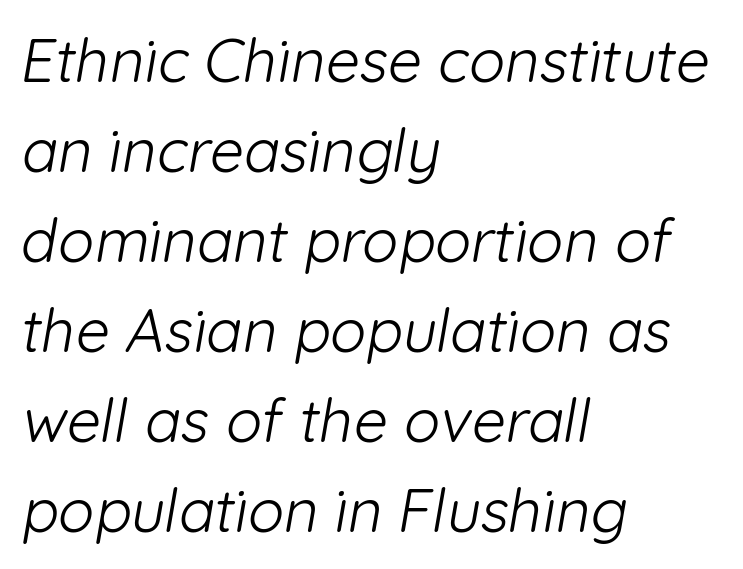
The horizontal fit of the characters is conventional and even. The passage shown is typed in a proportional face where columns would drift. The ragged edge is on the right, which tells us the setting is flush left. Has an underline been added? It has not. The block of text has a typical density, with ordinary space between rows.
